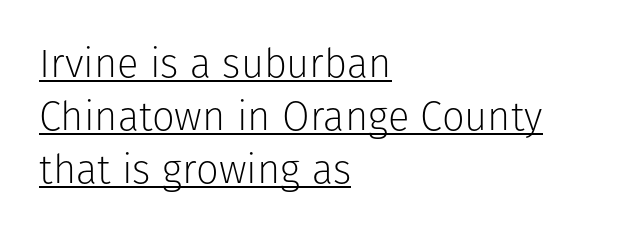
The image shows 40 px light sans-serif type, upright; set left-aligned, normal line spacing (1.33x), normal letter spacing, underlined; low stroke contrast and a medium x-height.
